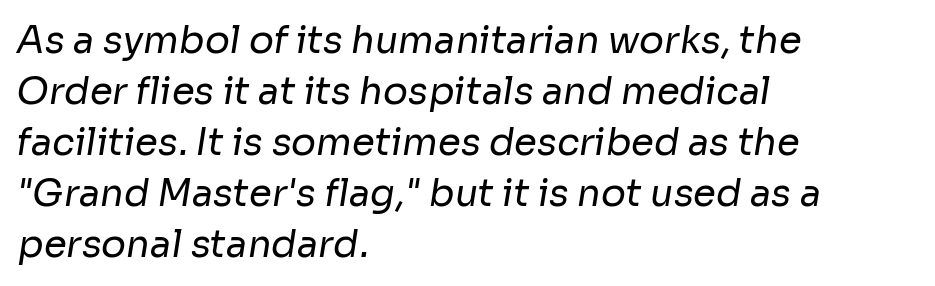
{"serif": "no", "bold": "no", "weight": "regular", "width": "normal", "stroke_contrast": "low", "x_height": "medium", "monospaced": "no", "underline": "no", "align": "left", "line_spacing": "normal", "line_spacing_ratio": 1.38, "letter_spacing": "normal", "letter_spacing_em": 0.0, "glyph_px": 37}
